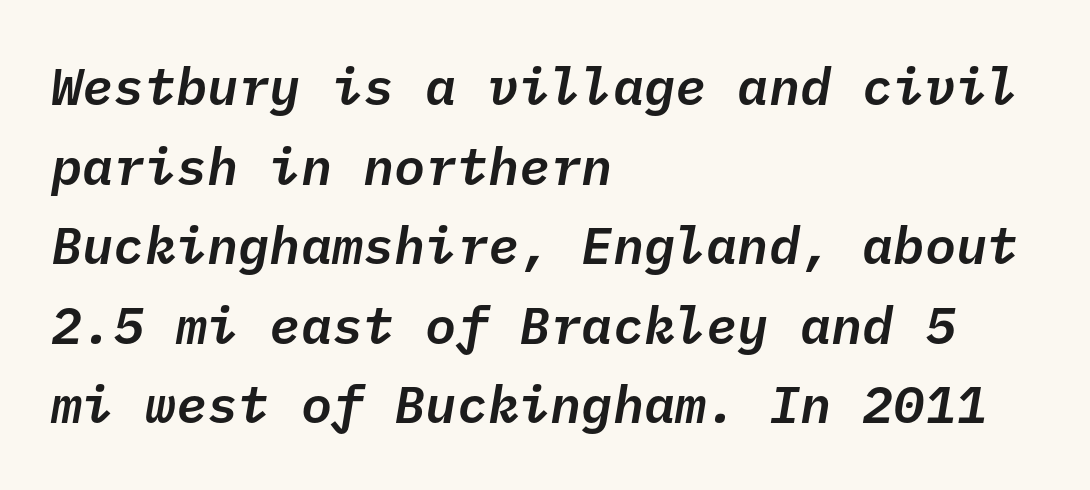
Q: Is the text italic (slanted)? A: Yes, it leans right by about 10 degrees.
Q: Is the text underlined? A: No.
Q: How is the paragraph aligned? A: Left-aligned.
Q: Is the spacing between letters normal or unusually wide? A: Normal.
Q: Is the spacing between lines tight, normal or loose? A: Normal.
Q: Width (condensed, normal, or wide)? A: Normal.
Q: Stroke contrast? A: Low.
Q: x-height? A: Medium.
Q: Monospaced? A: Yes.
